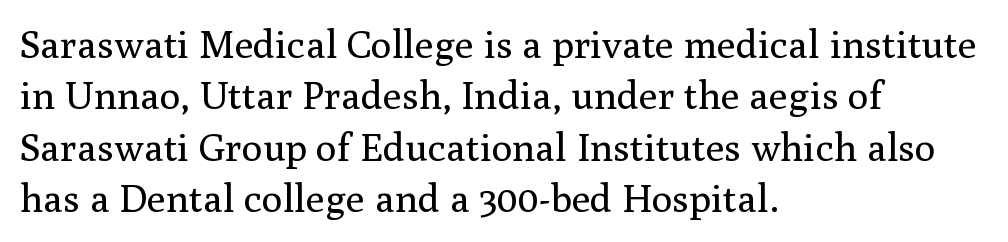
Q: Is the text bold? A: No.
Q: Is the text italic (slanted)? A: No, it is upright.
Q: Is the typeface a serif or a sans-serif typeface? A: Serif.
Q: Is the text underlined? A: No.
Q: How is the paragraph aligned? A: Left-aligned.
Q: Is the spacing between letters normal or unusually wide? A: Normal.
Q: Is the spacing between lines tight, normal or loose? A: Normal.
Q: Width (condensed, normal, or wide)? A: Normal.
Q: Stroke contrast? A: Medium.
Q: x-height? A: Medium.
Q: Monospaced? A: No.
